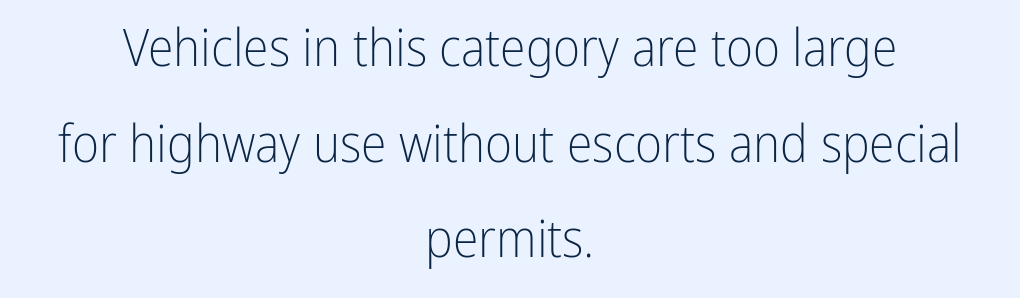
Q: Is the text bold? A: No.
Q: Is the text italic (slanted)? A: No, it is upright.
Q: Is the typeface a serif or a sans-serif typeface? A: Sans-serif.
Q: Is the text underlined? A: No.
Q: How is the paragraph aligned? A: Centered.
Q: Is the spacing between letters normal or unusually wide? A: Normal.
Q: Width (condensed, normal, or wide)? A: Condensed.
Q: Stroke contrast? A: Low.
Q: x-height? A: Medium.
Q: Monospaced? A: No.
